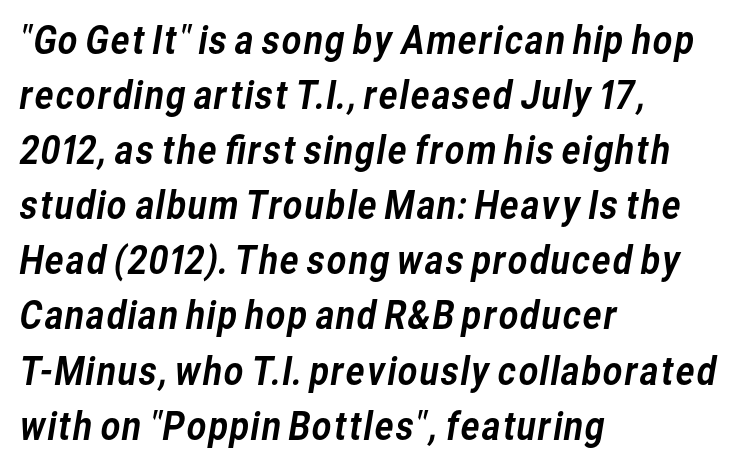
Q: Is the typeface a serif or a sans-serif typeface? A: Sans-serif.
Q: Is the text underlined? A: No.
Q: How is the paragraph aligned? A: Left-aligned.
Q: Is the spacing between letters normal or unusually wide? A: Normal.
Q: Is the spacing between lines tight, normal or loose? A: Normal.
Q: Width (condensed, normal, or wide)? A: Normal.
Q: Stroke contrast? A: Low.
Q: x-height? A: Medium.
Q: Monospaced? A: No.
